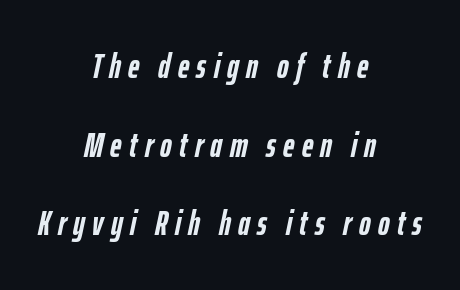
{"italic": "yes", "lean": "right", "slant_degrees": 12, "bold": "yes", "weight": "semibold", "width": "condensed", "stroke_contrast": "low", "x_height": "medium", "monospaced": "no", "underline": "no", "align": "center", "line_spacing": "loose", "line_spacing_ratio": 2.25, "letter_spacing": "wide", "letter_spacing_em": 0.21, "glyph_px": 35}
